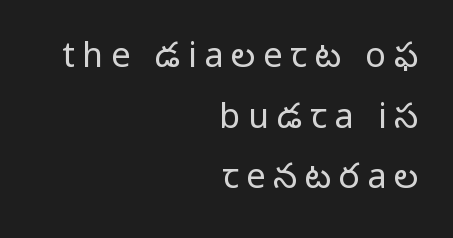
The image shows 34 px regular-weight sans-serif type, upright; set right-aligned, line spacing 1.78x, unusually wide letter spacing (+0.23 em), not underlined; low stroke contrast and a medium x-height.
